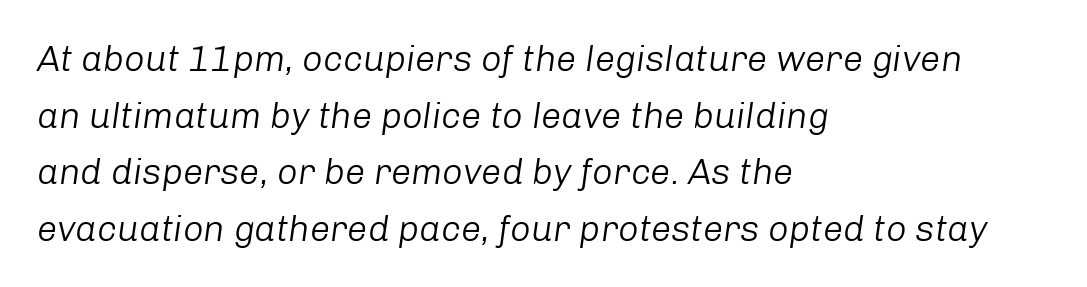
Q: Is the text bold? A: No.
Q: Is the text italic (slanted)? A: Yes, it leans right by about 8 degrees.
Q: Is the text underlined? A: No.
Q: How is the paragraph aligned? A: Left-aligned.
Q: Is the spacing between letters normal or unusually wide? A: Normal.
Q: Is the spacing between lines tight, normal or loose? A: Normal.
Q: Width (condensed, normal, or wide)? A: Normal.
Q: Stroke contrast? A: Low.
Q: x-height? A: Medium.
Q: Monospaced? A: No.
